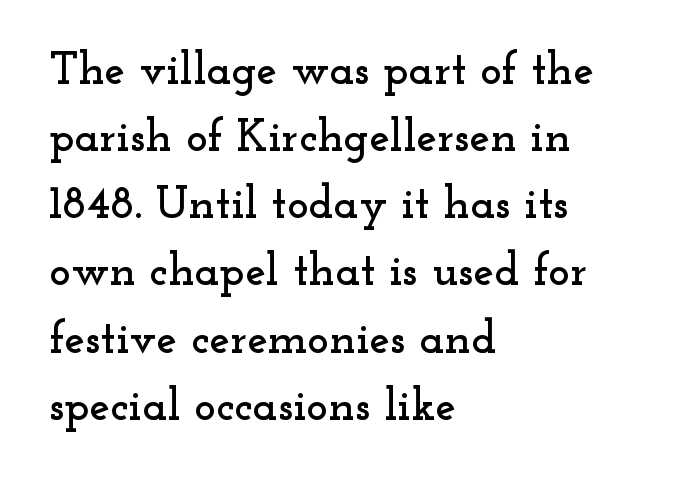
The string is rendered with underlining switched off. Is there any slant? The stems are plumb. You could not count columns in this text — the font is proportionally spaced. What stands out about the letter spacing? Nothing — it is the standard amount.
